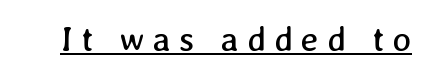
Q: Is the text bold? A: No.
Q: Is the text underlined? A: Yes.
Q: Is the spacing between letters normal or unusually wide? A: Unusually wide.
Q: Width (condensed, normal, or wide)? A: Normal.
Q: Stroke contrast? A: Low.
Q: x-height? A: Medium.
Q: Monospaced? A: No.
